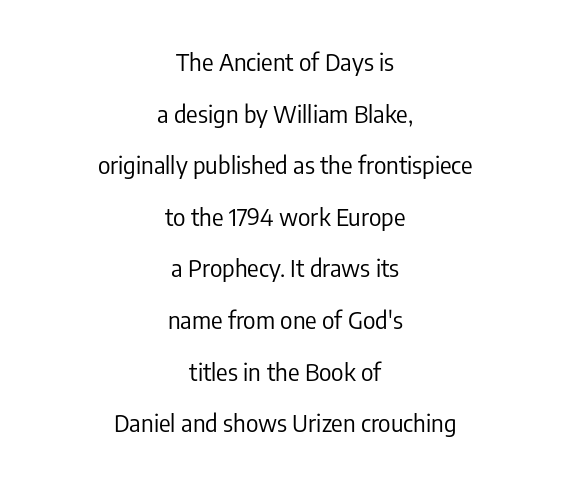
Q: Is the text bold? A: No.
Q: Is the text italic (slanted)? A: No, it is upright.
Q: Is the text underlined? A: No.
Q: How is the paragraph aligned? A: Centered.
Q: Is the spacing between letters normal or unusually wide? A: Normal.
Q: Is the spacing between lines tight, normal or loose? A: Loose.
